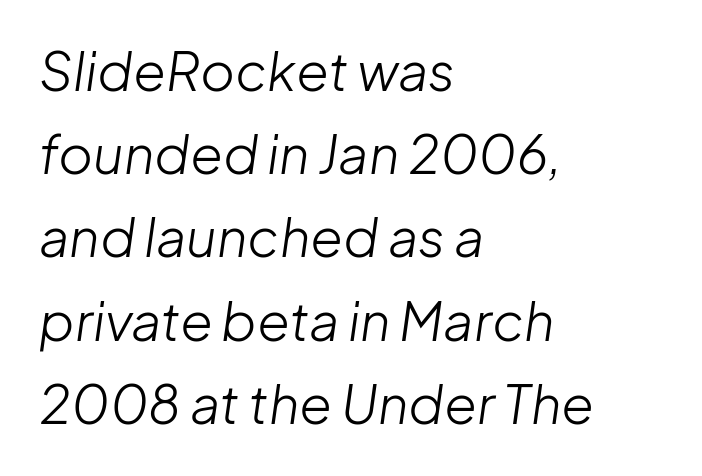
Anything drawn beneath the words? Only blank space. The face used here is proportionally spaced, like ordinary book or web type. The line texture is even and compact thanks to regular tracking. Horizontally, the lines are justified to the leading edge only.
